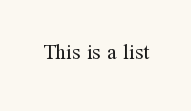
Q: Is the text bold? A: No.
Q: Is the text italic (slanted)? A: No, it is upright.
Q: Is the text underlined? A: No.
Q: Is the spacing between letters normal or unusually wide? A: Normal.
